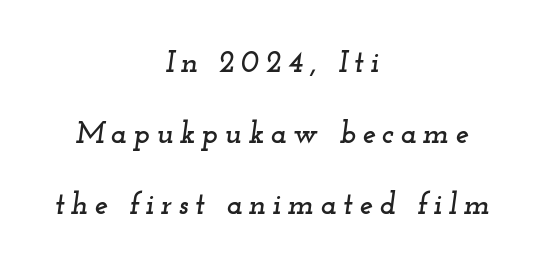
Q: Is the text italic (slanted)? A: Yes, it leans right by about 12 degrees.
Q: Is the typeface a serif or a sans-serif typeface? A: Serif.
Q: Is the text underlined? A: No.
Q: How is the paragraph aligned? A: Centered.
Q: Is the spacing between letters normal or unusually wide? A: Unusually wide.
Q: Is the spacing between lines tight, normal or loose? A: Loose.
Q: Width (condensed, normal, or wide)? A: Wide.
Q: Stroke contrast? A: Low.
Q: x-height? A: Small.
Q: Monospaced? A: No.
